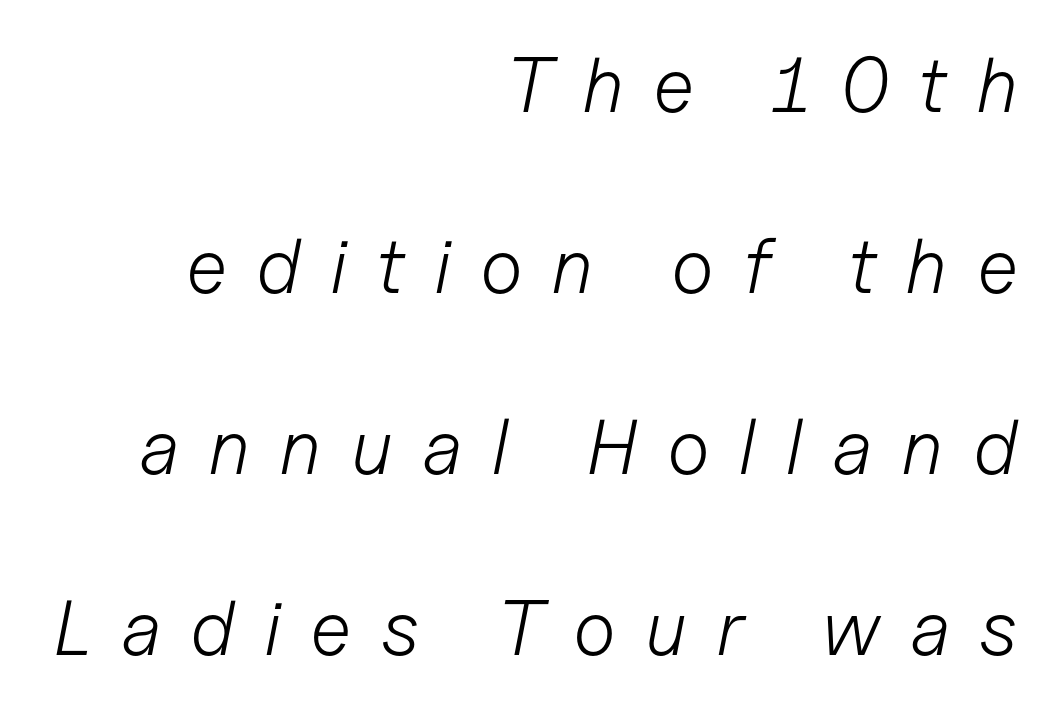
The image shows 78 px light type, italic (leaning right); set right-aligned, loose line spacing (2.32x), unusually wide letter spacing (+0.37 em), not underlined; low stroke contrast and a medium x-height.
